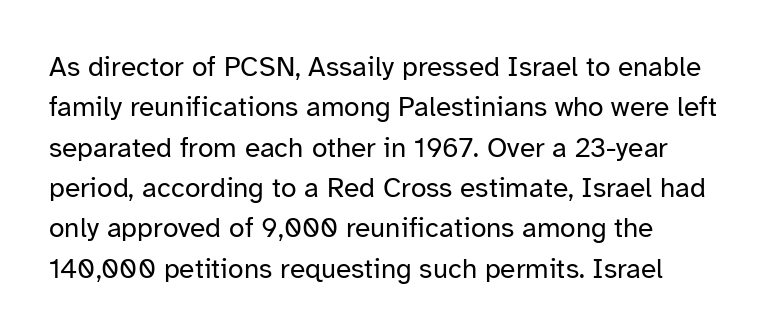
Q: Is the text bold? A: No.
Q: Is the text italic (slanted)? A: No, it is upright.
Q: Is the typeface a serif or a sans-serif typeface? A: Sans-serif.
Q: Is the text underlined? A: No.
Q: How is the paragraph aligned? A: Left-aligned.
Q: Is the spacing between letters normal or unusually wide? A: Normal.
Q: Is the spacing between lines tight, normal or loose? A: Normal.
Q: Width (condensed, normal, or wide)? A: Normal.
Q: Stroke contrast? A: Low.
Q: x-height? A: Medium.
Q: Monospaced? A: No.
